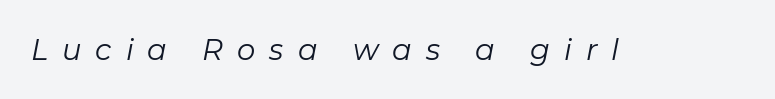
Q: Is the text bold? A: No.
Q: Is the text italic (slanted)? A: Yes, it leans right by about 11 degrees.
Q: Is the text underlined? A: No.
Q: Is the spacing between letters normal or unusually wide? A: Unusually wide.
Q: Width (condensed, normal, or wide)? A: Normal.
Q: Stroke contrast? A: Low.
Q: x-height? A: Medium.
Q: Monospaced? A: No.
